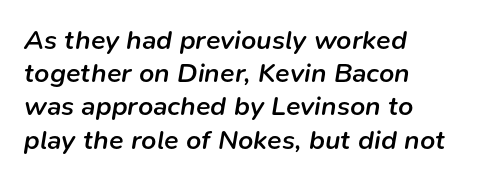
The image shows 27 px text type, italic (leaning right); set left-aligned, line spacing 1.23x, normal letter spacing, not underlined.
